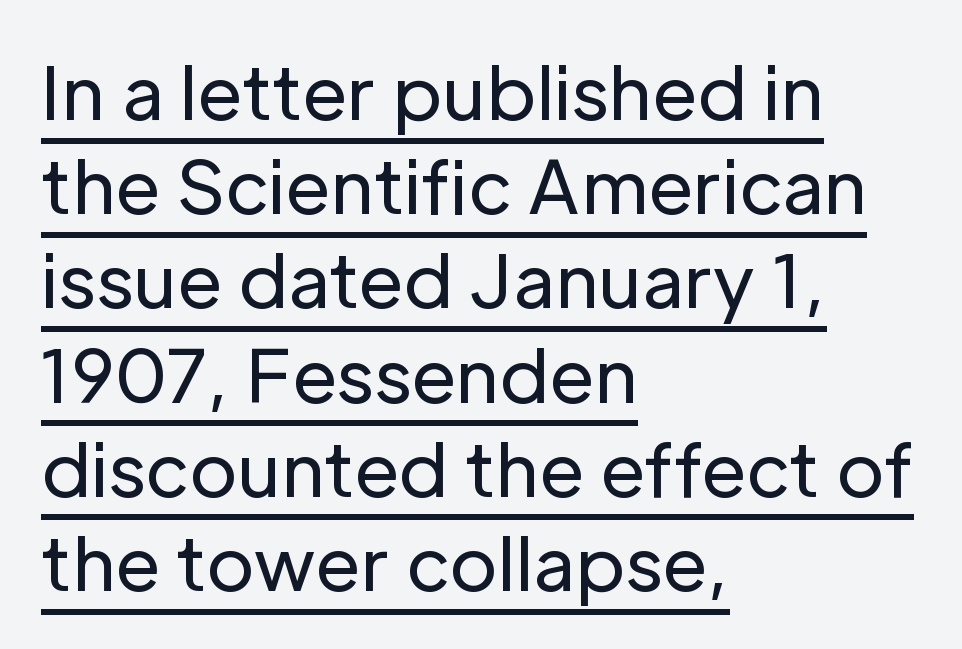
Q: Is the text bold? A: No.
Q: Is the text italic (slanted)? A: No, it is upright.
Q: Is the typeface a serif or a sans-serif typeface? A: Sans-serif.
Q: Is the text underlined? A: Yes.
Q: How is the paragraph aligned? A: Left-aligned.
Q: Is the spacing between letters normal or unusually wide? A: Normal.
Q: Is the spacing between lines tight, normal or loose? A: Normal.
Q: Width (condensed, normal, or wide)? A: Normal.
Q: Stroke contrast? A: Low.
Q: x-height? A: Medium.
Q: Monospaced? A: No.
